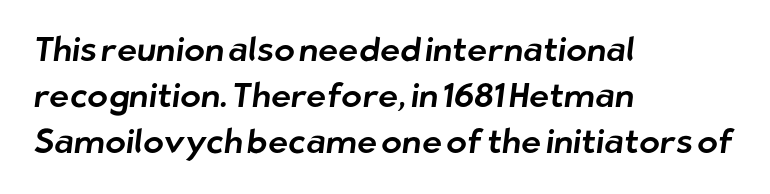
{"serif": "no", "width": "normal", "stroke_contrast": "low", "x_height": "medium", "monospaced": "no", "underline": "no", "align": "left", "line_spacing": "normal", "line_spacing_ratio": 1.36, "letter_spacing": "normal", "letter_spacing_em": 0.0, "glyph_px": 34}
